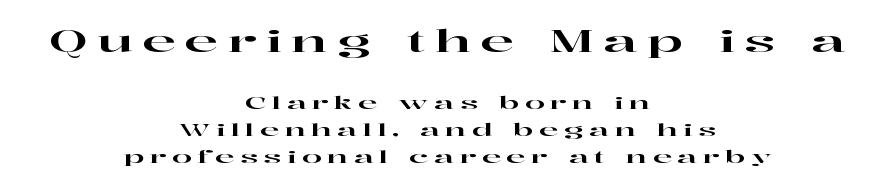
Q: Is the text italic (slanted)? A: No, it is upright.
Q: Is the typeface a serif or a sans-serif typeface? A: Serif.
Q: Is the text underlined? A: No.
Q: How is the paragraph aligned? A: Centered.
Q: Is the spacing between letters normal or unusually wide? A: Unusually wide.
Q: Is the spacing between lines tight, normal or loose? A: Normal.
Q: Which block of text is set in a larger size, the first (top) or the second (bottom)? A: The first (top) one.
Q: Width (condensed, normal, or wide)? A: Wide.
Q: Stroke contrast? A: High.
Q: x-height? A: Medium.
Q: Monospaced? A: No.
